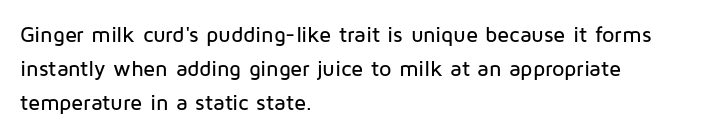
Q: Is the text italic (slanted)? A: No, it is upright.
Q: Is the text underlined? A: No.
Q: How is the paragraph aligned? A: Left-aligned.
Q: Is the spacing between letters normal or unusually wide? A: Normal.
Q: Is the spacing between lines tight, normal or loose? A: Normal.
